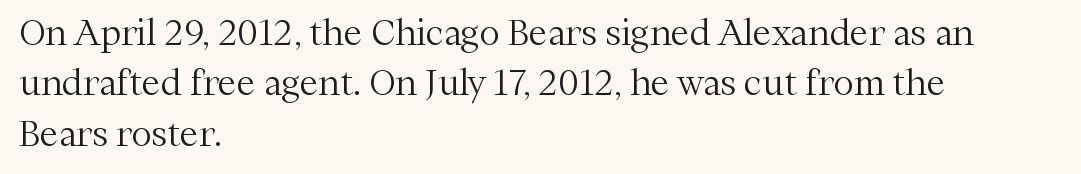
The image shows 34 px light serif type, upright; set left-aligned, normal line spacing (1.48x), normal letter spacing, not underlined; medium stroke contrast and a medium x-height.
